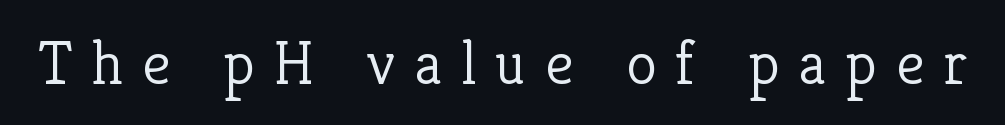
The image shows 63 px light serif type, upright; set unusually wide letter spacing (+0.3 em), not underlined; low stroke contrast and a medium x-height.
